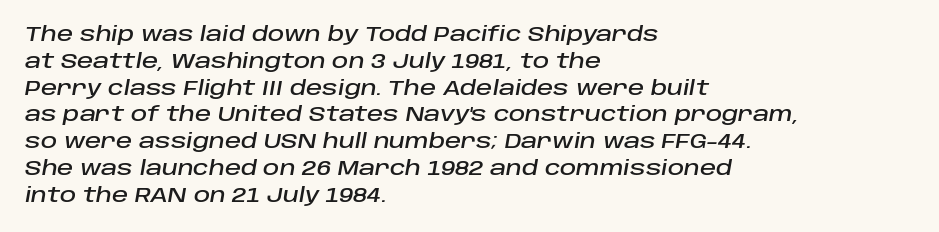
The image shows 20 px text type, italic (leaning right); set left-aligned, normal line spacing (1.34x), normal letter spacing, not underlined.
